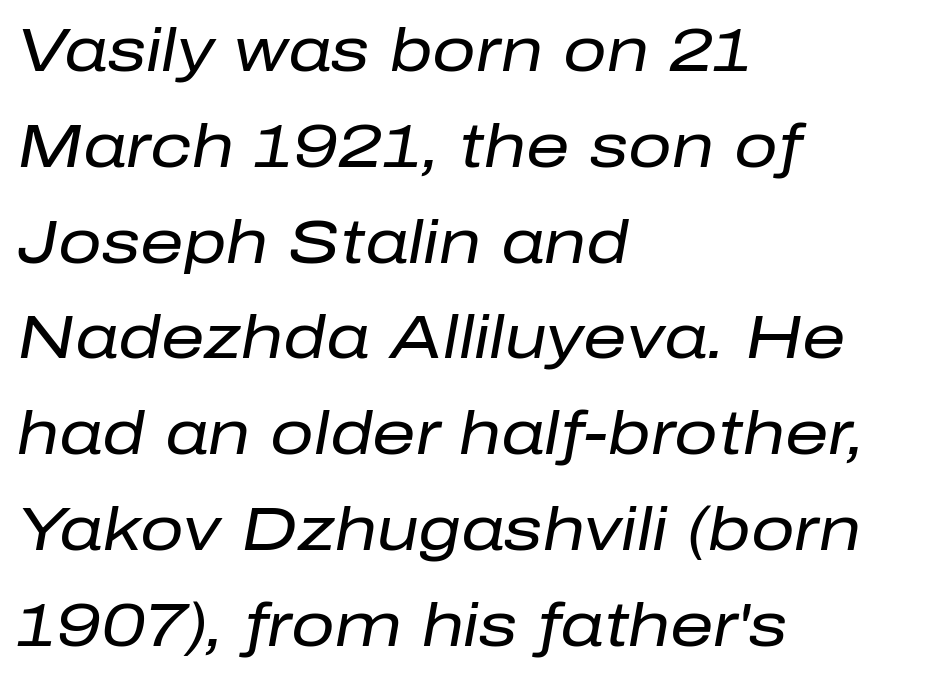
Q: Is the text bold? A: No.
Q: Is the text italic (slanted)? A: Yes, it leans right by about 10 degrees.
Q: Is the text underlined? A: No.
Q: How is the paragraph aligned? A: Left-aligned.
Q: Is the spacing between letters normal or unusually wide? A: Normal.
Q: Is the spacing between lines tight, normal or loose? A: Normal.
Q: Width (condensed, normal, or wide)? A: Normal.
Q: Stroke contrast? A: Low.
Q: x-height? A: Medium.
Q: Monospaced? A: No.
